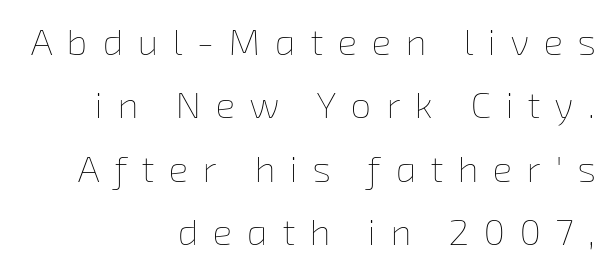
Check under the words: just untouched page. Note the varied advance widths — an 'i' is clearly narrower than an 'm'. Think standard paragraph weight, or any step lighter than that. Is the letter spacing exaggerated? Yes — the characters are pushed far apart. The paragraph has a hard right edge and a soft left edge.
